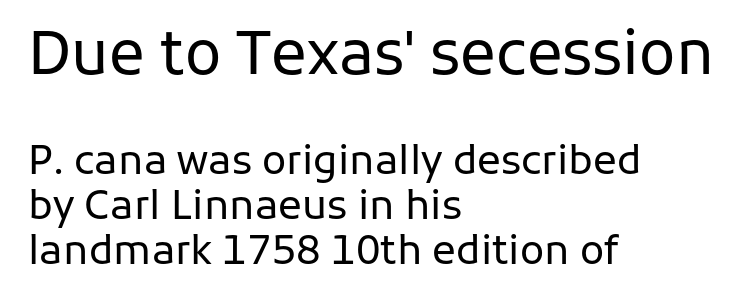
{"serif": "no", "italic": "no", "bold": "no", "weight": "regular", "width": "normal", "stroke_contrast": "low", "x_height": "medium", "monospaced": "no", "underline": "no", "align": "left", "line_spacing": "tight", "line_spacing_ratio": 1.12, "letter_spacing": "normal", "letter_spacing_em": 0.0, "larger_block": "first", "size_ratio": 1.5, "glyph_px": 60}
